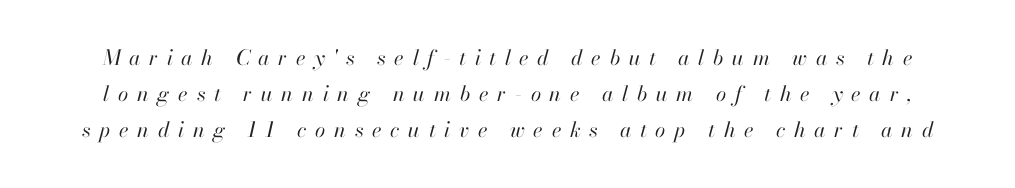
Q: Is the text bold? A: No.
Q: Is the text italic (slanted)? A: Yes, it leans right by about 13 degrees.
Q: Is the text underlined? A: No.
Q: Is the spacing between letters normal or unusually wide? A: Unusually wide.
